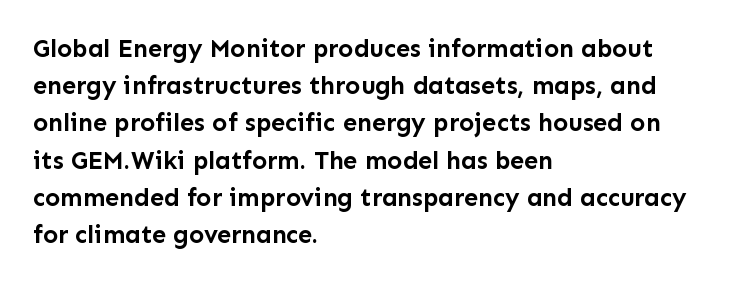
Italic: no, the glyphs are upright roman. Weight: bold. A typesetter would call this zero additional tracking. Does the copy run flush right? No — it runs flush left. In terms of leading, this rendering sits right in the middle. Quick note: underline off.
